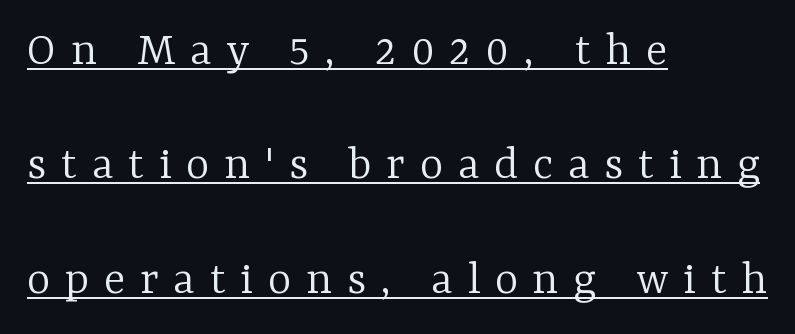
The type is letterspaced generously, with wide tracking. The text block is weighted toward the left margin, trailing off unevenly rightward. The font is comparable to plain body text, perhaps lighter. Horizontal bands of white between lines are thick stripes. The typography opts for an upright posture over an oblique one.
